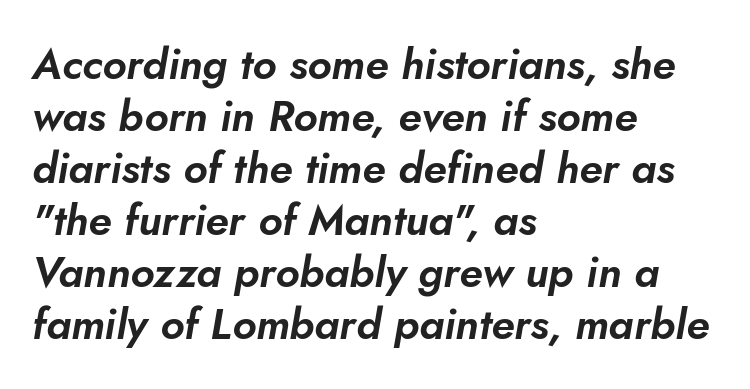
{"italic": "yes", "lean": "right", "slant_degrees": 10, "width": "normal", "stroke_contrast": "low", "x_height": "small", "monospaced": "no", "underline": "no", "align": "left", "line_spacing_ratio": 1.21, "letter_spacing": "normal", "letter_spacing_em": 0.0, "glyph_px": 43}
